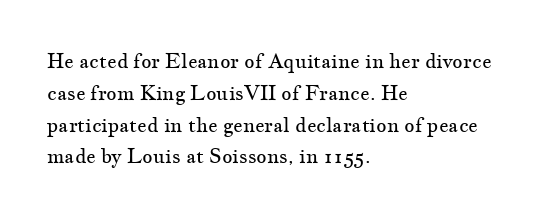
Q: Is the text bold? A: No.
Q: Is the text italic (slanted)? A: No, it is upright.
Q: Is the text underlined? A: No.
Q: How is the paragraph aligned? A: Left-aligned.
Q: Is the spacing between letters normal or unusually wide? A: Normal.
Q: Is the spacing between lines tight, normal or loose? A: Normal.
